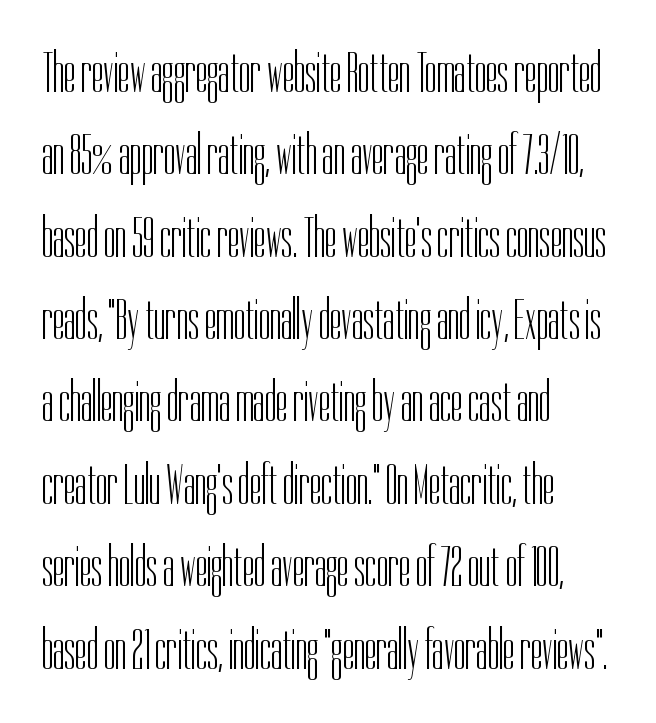
Q: Is the text bold? A: No.
Q: Is the text italic (slanted)? A: No, it is upright.
Q: Is the typeface a serif or a sans-serif typeface? A: Sans-serif.
Q: Is the text underlined? A: No.
Q: How is the paragraph aligned? A: Left-aligned.
Q: Is the spacing between letters normal or unusually wide? A: Normal.
Q: Is the spacing between lines tight, normal or loose? A: Normal.
Q: Width (condensed, normal, or wide)? A: Condensed.
Q: Stroke contrast? A: Low.
Q: x-height? A: Medium.
Q: Monospaced? A: No.
